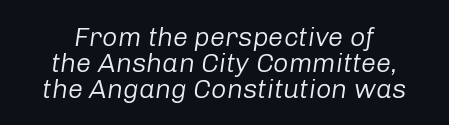
{"italic": "yes", "lean": "right", "slant_degrees": 8, "bold": "no", "underline": "no", "align": "center", "line_spacing": "tight", "line_spacing_ratio": 0.96, "letter_spacing": "normal", "letter_spacing_em": 0.0, "glyph_px": 27}
